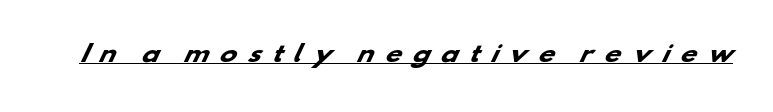
The image shows 23 px bold type; set unusually wide letter spacing (+0.44 em), underlined.
